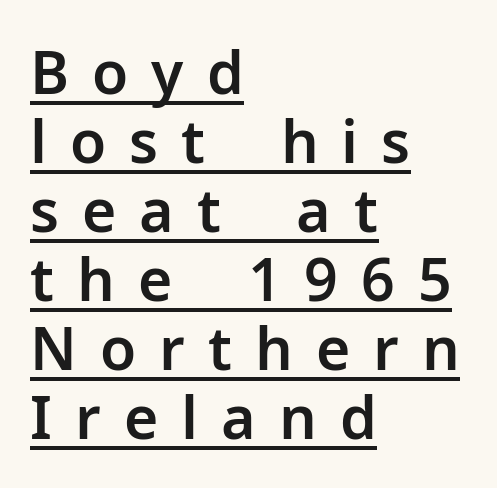
{"serif": "no", "italic": "no", "width": "normal", "stroke_contrast": "low", "x_height": "medium", "monospaced": "no", "underline": "yes", "align": "left", "line_spacing_ratio": 1.17, "letter_spacing": "wide", "letter_spacing_em": 0.39, "glyph_px": 59}
